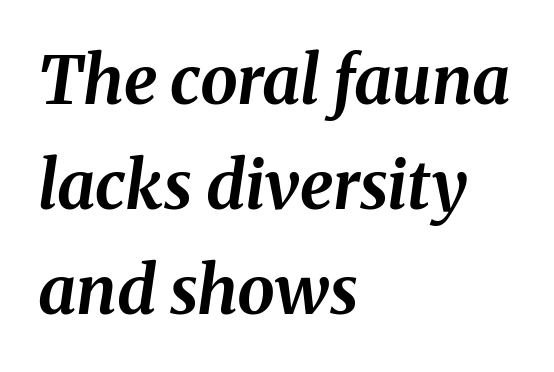
Q: Is the text bold? A: Yes.
Q: Is the text italic (slanted)? A: Yes, it leans right by about 8 degrees.
Q: Is the text underlined? A: No.
Q: How is the paragraph aligned? A: Left-aligned.
Q: Is the spacing between letters normal or unusually wide? A: Normal.
Q: Is the spacing between lines tight, normal or loose? A: Normal.
Q: Width (condensed, normal, or wide)? A: Normal.
Q: Stroke contrast? A: Medium.
Q: x-height? A: Medium.
Q: Monospaced? A: No.
